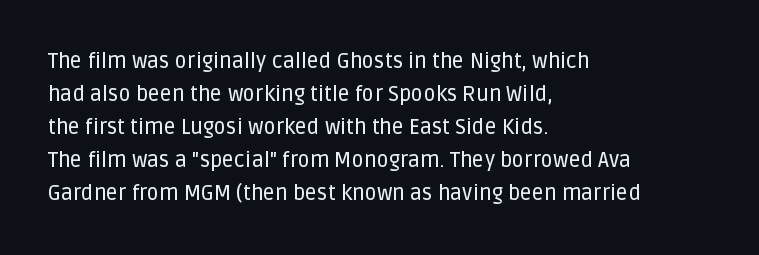
The image shows 21 px text type, upright; set left-aligned, normal line spacing (1.57x), normal letter spacing, not underlined.
